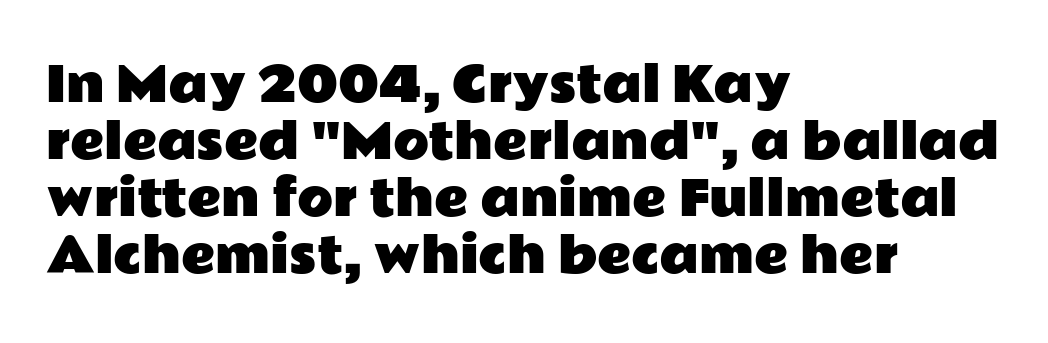
The image shows 47 px wide sans-serif type, upright; set left-aligned, line spacing 1.21x, normal letter spacing, not underlined; low stroke contrast and a medium x-height.
